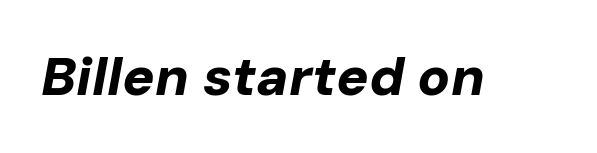
It's the slanting kind of type. The face used here is proportionally spaced, like ordinary book or web type. This is heavy type, rendered in bold. Caption: standard tracking, unaltered. Bare-footed words on every line.
